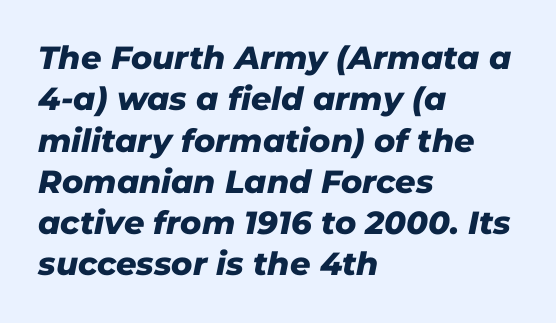
{"italic": "yes", "lean": "right", "slant_degrees": 11, "bold": "yes", "weight": "heavy", "width": "normal", "stroke_contrast": "low", "x_height": "medium", "monospaced": "no", "underline": "no", "align": "left", "line_spacing": "normal", "line_spacing_ratio": 1.29, "letter_spacing": "normal", "letter_spacing_em": 0.0, "glyph_px": 32}
